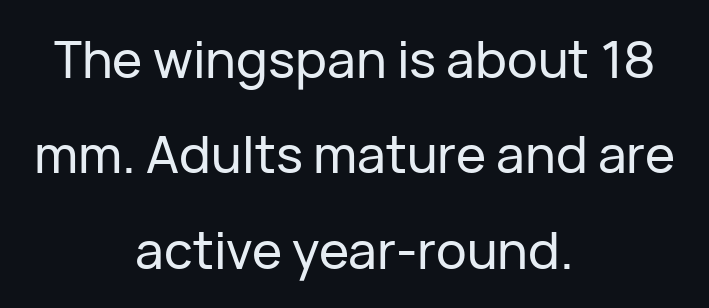
The image shows 51 px sans-serif type, upright; set centered, line spacing 1.87x, normal letter spacing, not underlined; low stroke contrast and a medium x-height.
